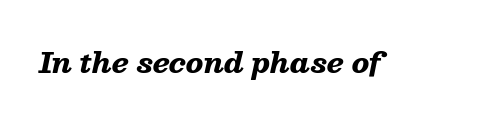
The image shows 27 px bold type, italic (leaning right); set normal letter spacing, not underlined.
